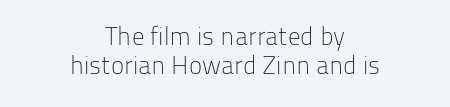
{"italic": "no", "bold": "no", "underline": "no", "align": "center", "line_spacing": "tight", "line_spacing_ratio": 1.15, "letter_spacing": "normal", "letter_spacing_em": 0.0, "glyph_px": 25}
